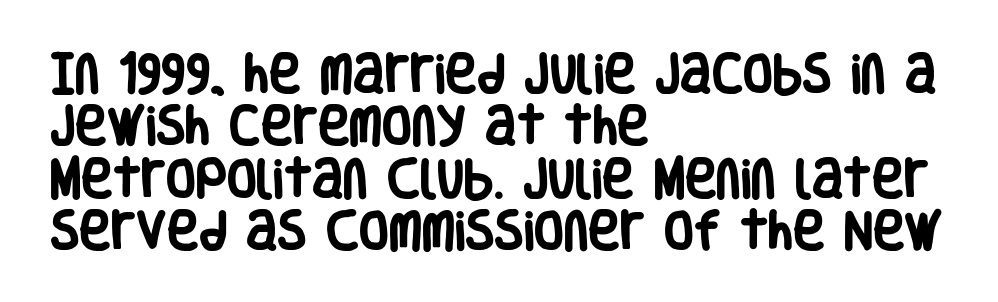
The image shows 43 px heavy, condensed sans-serif type, upright; set left-aligned, line spacing 1.22x, normal letter spacing, not underlined; low stroke contrast and a large x-height.
